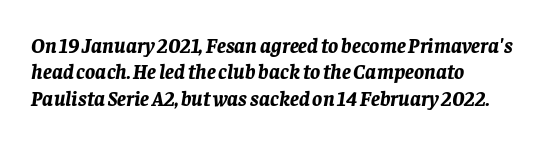
{"italic": "yes", "lean": "right", "slant_degrees": 8, "bold": "yes", "underline": "no", "align": "left", "line_spacing": "normal", "line_spacing_ratio": 1.26, "letter_spacing": "normal", "letter_spacing_em": 0.0, "glyph_px": 21}
